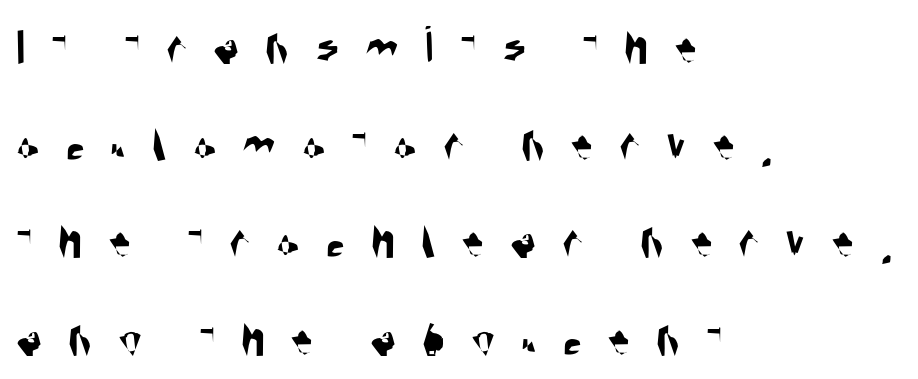
Letter spacing: wide. The rendering uses natural spacing where letterforms have individual widths. These lines stack with their left ends in a neat column. Bare-footed words on every line. Note: no serifs on the glyphs.
